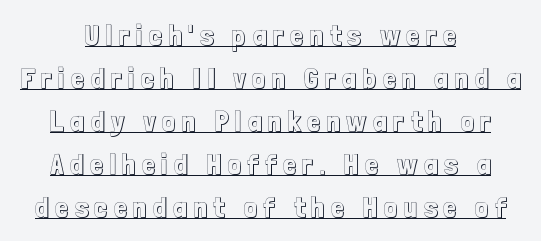
{"italic": "no", "width": "condensed", "x_height": "medium", "monospaced": "no", "underline": "yes", "align": "center", "line_spacing": "normal", "line_spacing_ratio": 1.48, "letter_spacing": "wide", "letter_spacing_em": 0.23, "glyph_px": 29}
